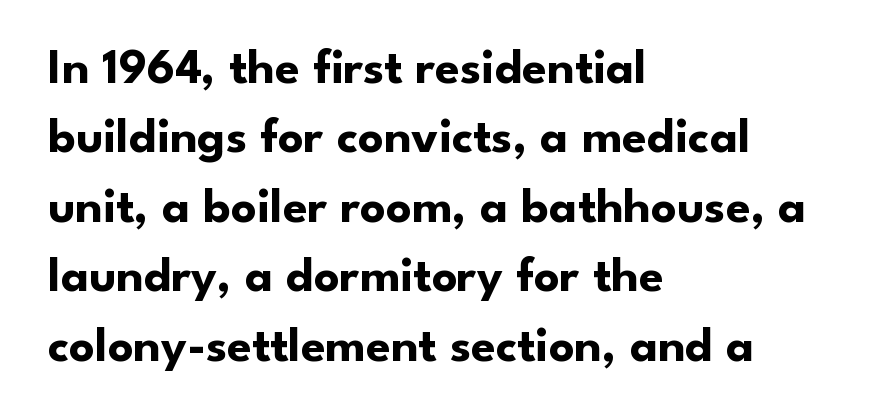
The image shows 50 px bold sans-serif type, upright; set left-aligned, normal line spacing (1.39x), normal letter spacing, not underlined; low stroke contrast and a small x-height.
